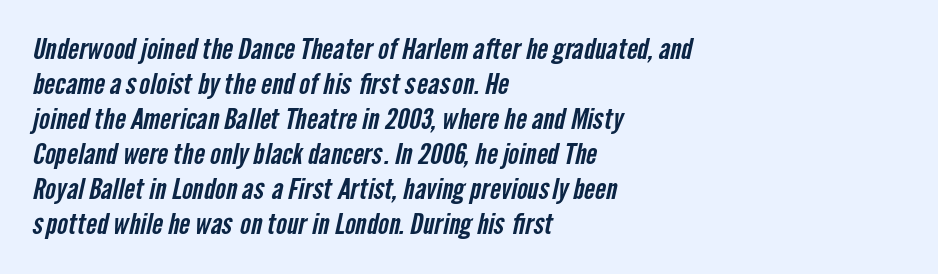
All the whitespace from short lines collects on the right. Lines of text with bare space underneath. This sample has the flowing, uneven cadence of proportional lettering. Classification — sans serif. The passage shown has conventional tracking throughout.
